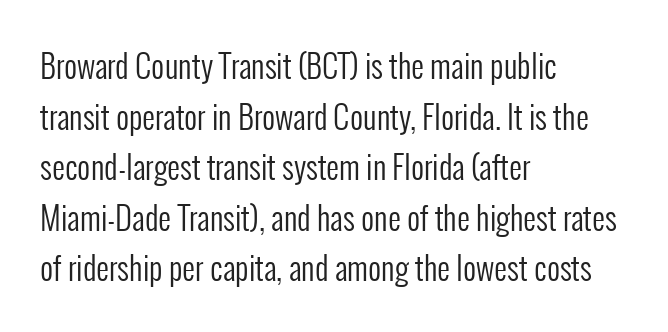
Teacher's note: observe the even left margin — that is flush-left alignment. The face used here is a sans, in the tradition of grotesques and geometrics. Bold? No — there's no thickening of the strokes. The letters stand straight up with perfectly vertical stems. In terms of letterspacing, this is plain default setting. Regarding leading, the lines here are spaced in the standard way.
